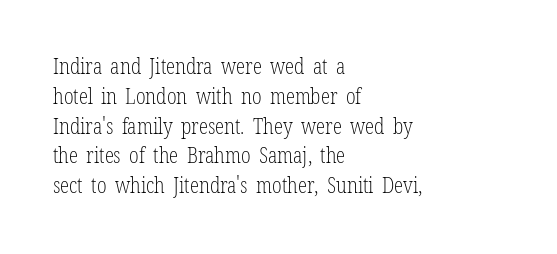
The image shows 21 px text type, upright; set left-aligned, normal line spacing (1.42x), normal letter spacing, not underlined.
